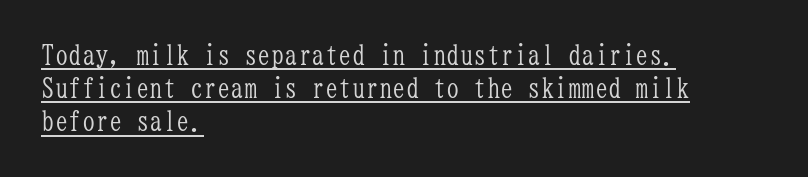
The typeface has the unassuming heft of standard copy or less. Leftover space on each line is placed entirely after the last word. Posture: straight, roman, zero tilt. Tracking here is standard; glyphs follow each other at the usual distance.
